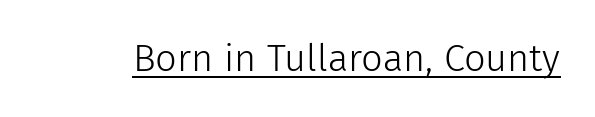
Q: Is the text bold? A: No.
Q: Is the text italic (slanted)? A: No, it is upright.
Q: Is the typeface a serif or a sans-serif typeface? A: Sans-serif.
Q: Is the text underlined? A: Yes.
Q: Is the spacing between letters normal or unusually wide? A: Normal.
Q: Width (condensed, normal, or wide)? A: Normal.
Q: Stroke contrast? A: Low.
Q: x-height? A: Medium.
Q: Monospaced? A: No.
